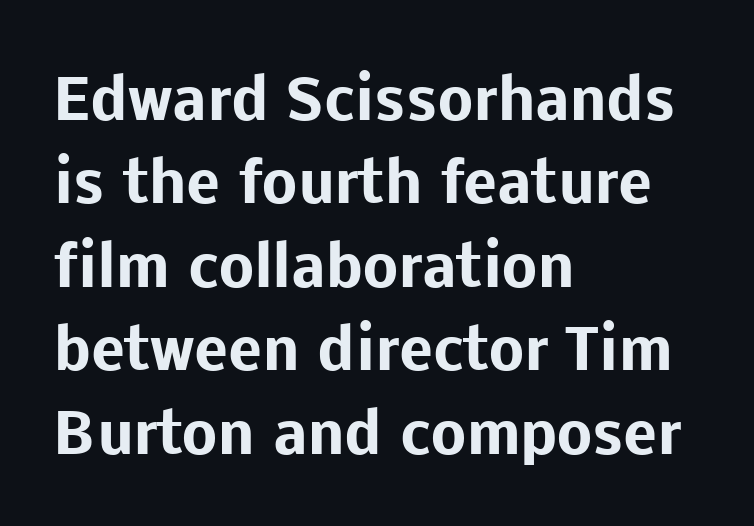
The image shows 56 px heavy sans-serif type, upright; set left-aligned, normal line spacing (1.49x), normal letter spacing, not underlined; low stroke contrast and a medium x-height.
